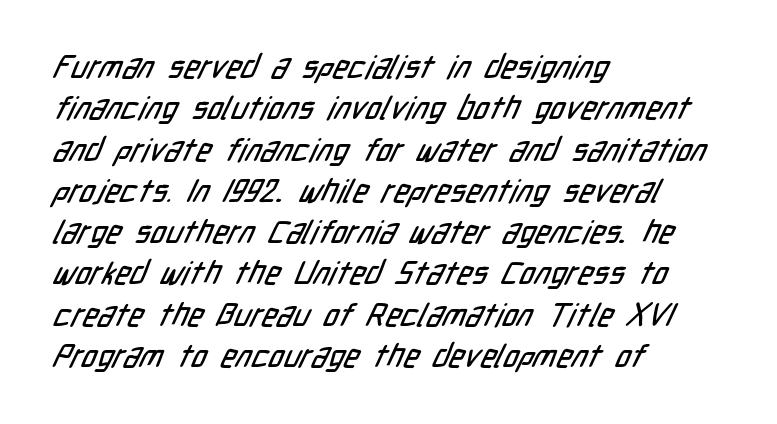
Short and long lines alike share a common starting point at left. The block of text has a typical density, with ordinary space between rows. Do the characters align in a grid? No, the font is proportional. Only glyphs here, with clear space below each row.
